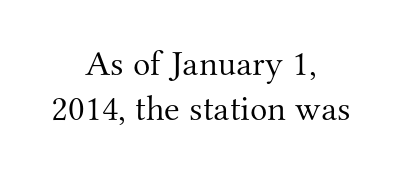
The image shows 36 px light serif type, upright; set centered, normal line spacing (1.25x), normal letter spacing, not underlined; medium stroke contrast and a small x-height.
